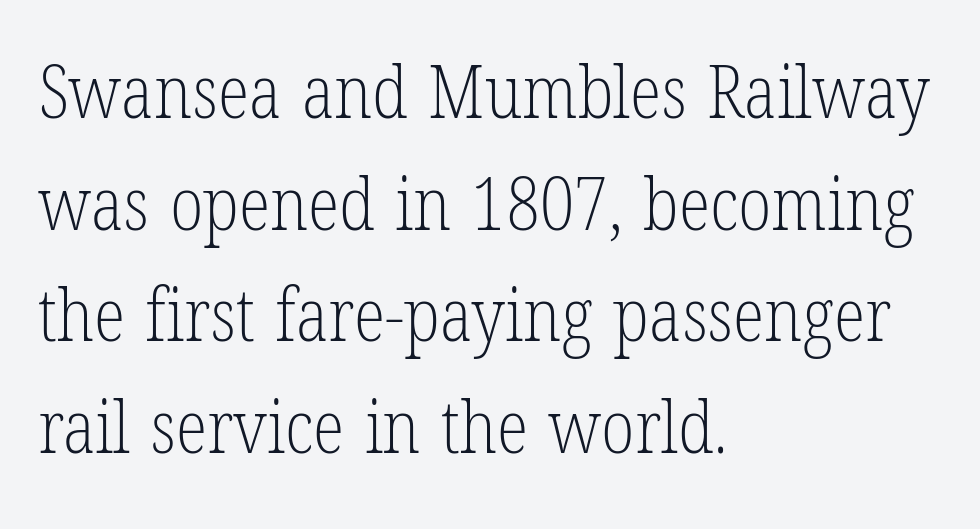
{"serif": "yes", "italic": "no", "bold": "no", "weight": "light", "width": "condensed", "stroke_contrast": "low", "x_height": "medium", "monospaced": "no", "underline": "no", "align": "left", "line_spacing": "normal", "line_spacing_ratio": 1.53, "letter_spacing": "normal", "letter_spacing_em": 0.0, "glyph_px": 73}
